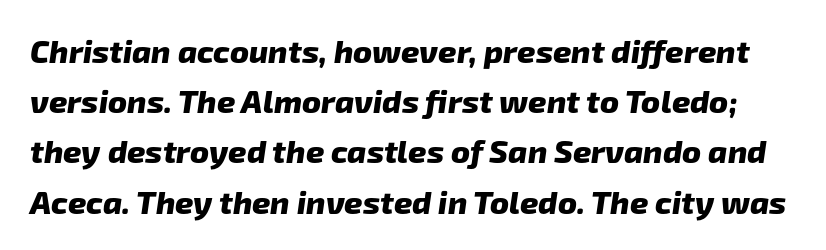
The image shows 32 px heavy sans-serif type; set normal line spacing (1.57x), normal letter spacing, not underlined; low stroke contrast and a medium x-height.
